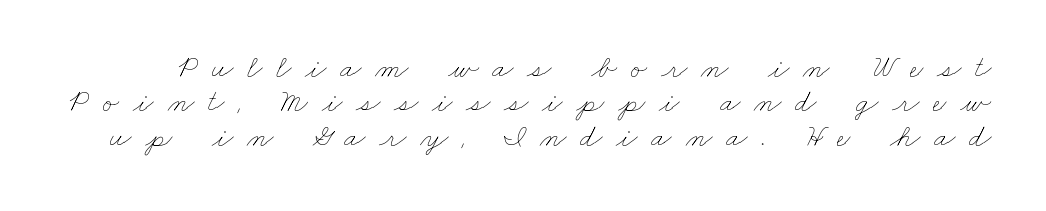
The image shows 31 px thin, wide type; set tight line spacing (1.11x), unusually wide letter spacing (+0.44 em), not underlined; low stroke contrast and a small x-height.
